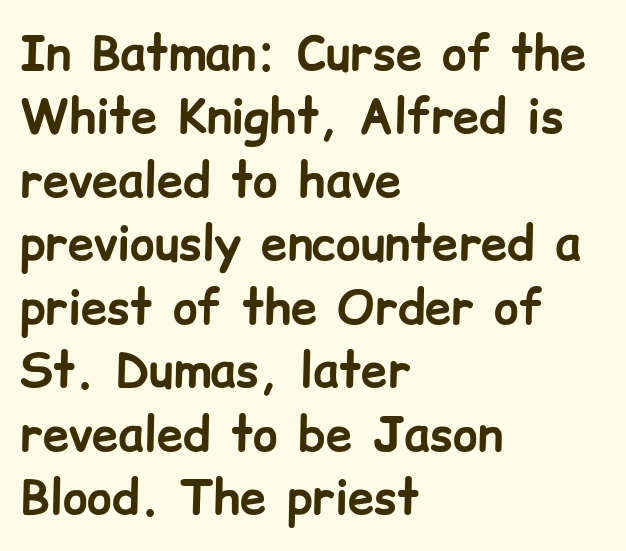
Q: Is the text bold? A: Yes.
Q: Is the text italic (slanted)? A: No, it is upright.
Q: Is the typeface a serif or a sans-serif typeface? A: Sans-serif.
Q: Is the text underlined? A: No.
Q: How is the paragraph aligned? A: Left-aligned.
Q: Is the spacing between letters normal or unusually wide? A: Normal.
Q: Is the spacing between lines tight, normal or loose? A: Normal.
Q: Width (condensed, normal, or wide)? A: Normal.
Q: Stroke contrast? A: Low.
Q: x-height? A: Medium.
Q: Monospaced? A: No.
